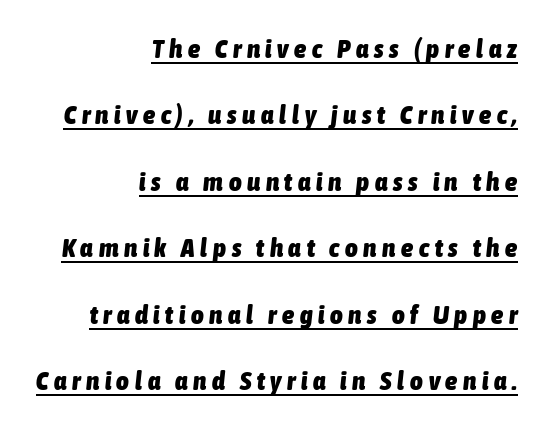
Successive baselines arrive slowly, with a big drop between each. The text carries the slant typical of an italic or oblique font. This is underlined copy, the kind a proofreader might mark for attention. Someone cranked the tracking dial way up on this one. A full-strength bold gives these letters their thick strokes. This rendering uses right alignment, leaving the left contour irregular.
